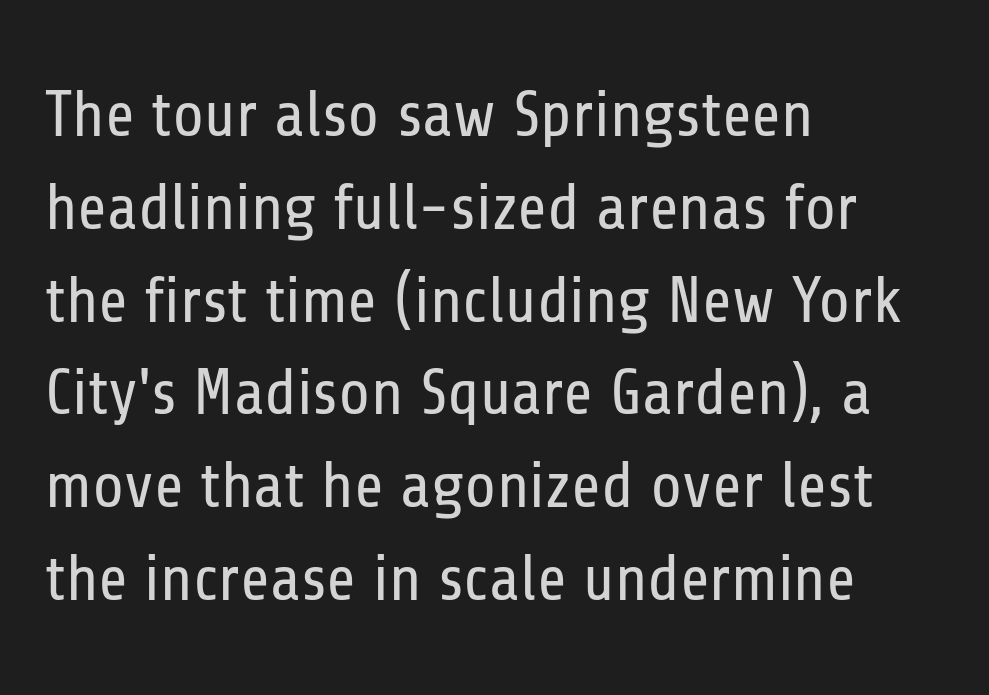
You can tell from the bare stems that sans-serif type was used. The passage shown stacks its lines at a standard gap. You could not count columns in this text — the font is proportionally spaced. Layout note: lines flush left. Nothing heavy about these letters — not bold at all. Words appear dense and cohesive because spacing is normal.
